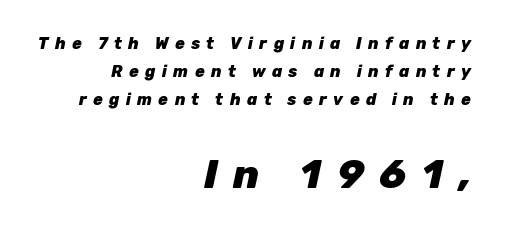
Q: Is the text bold? A: Yes.
Q: Is the text italic (slanted)? A: Yes, it leans right by about 12 degrees.
Q: Is the text underlined? A: No.
Q: How is the paragraph aligned? A: Right-aligned.
Q: Is the spacing between letters normal or unusually wide? A: Unusually wide.
Q: Which block of text is set in a larger size, the first (top) or the second (bottom)? A: The second (bottom) one.
Q: Width (condensed, normal, or wide)? A: Normal.
Q: Stroke contrast? A: Low.
Q: x-height? A: Medium.
Q: Monospaced? A: No.
